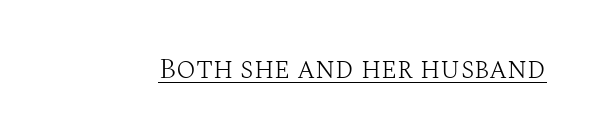
{"serif": "yes", "italic": "no", "bold": "no", "weight": "light", "width": "normal", "stroke_contrast": "medium", "x_height": "large", "monospaced": "no", "underline": "yes", "letter_spacing": "normal", "letter_spacing_em": 0.0, "glyph_px": 29}
